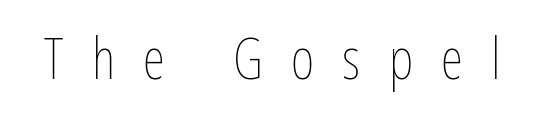
Q: Is the text bold? A: No.
Q: Is the text italic (slanted)? A: No, it is upright.
Q: Is the text underlined? A: No.
Q: Is the spacing between letters normal or unusually wide? A: Unusually wide.
Q: Width (condensed, normal, or wide)? A: Condensed.
Q: Stroke contrast? A: Low.
Q: x-height? A: Medium.
Q: Monospaced? A: No.
